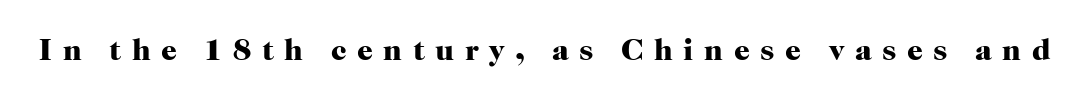
This is the regular roman posture of the typeface. What stands out about the letter spacing? Its width — letters are far apart. These words are printed bold, with thick strokes throughout. Each row of text sits above clean, open space. Each letter's strokes conclude with small projecting serifs.
